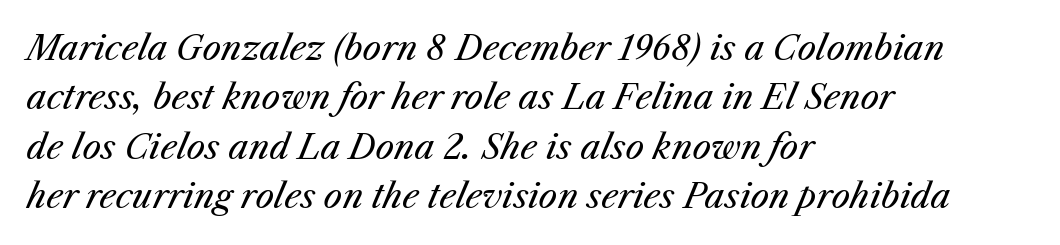
Q: Is the text bold? A: No.
Q: Is the text italic (slanted)? A: Yes, it leans right by about 25 degrees.
Q: Is the text underlined? A: No.
Q: How is the paragraph aligned? A: Left-aligned.
Q: Is the spacing between letters normal or unusually wide? A: Normal.
Q: Is the spacing between lines tight, normal or loose? A: Normal.
Q: Width (condensed, normal, or wide)? A: Normal.
Q: Stroke contrast? A: Medium.
Q: x-height? A: Medium.
Q: Monospaced? A: No.
